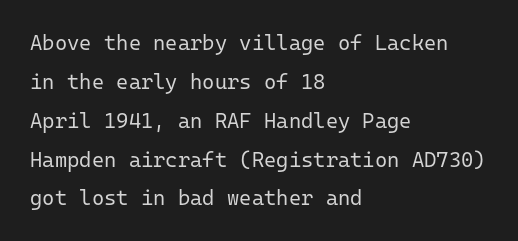
Heft: none added — not bold. Tall strokes in this sample are plumb rather than angled. Compared with a centered layout, this one pins lines to the left instead. You could call the tracking neutral — neither tight nor loose. The foot of each line stays bare and open.
